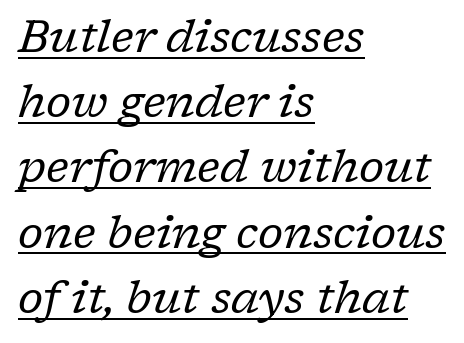
{"serif": "yes", "italic": "yes", "lean": "right", "slant_degrees": 17, "bold": "no", "weight": "regular", "width": "normal", "stroke_contrast": "low", "x_height": "medium", "monospaced": "no", "underline": "yes", "align": "left", "line_spacing": "normal", "line_spacing_ratio": 1.45, "letter_spacing": "normal", "letter_spacing_em": 0.0, "glyph_px": 45}
